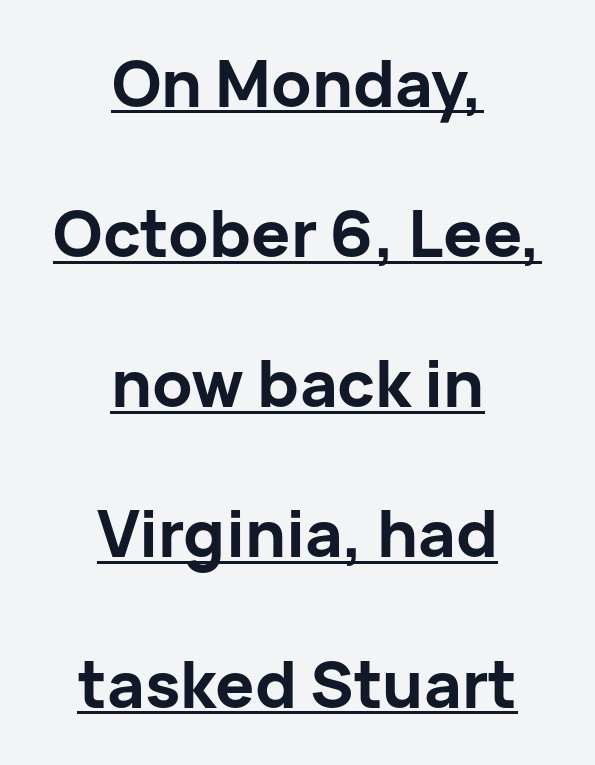
The image shows 65 px bold sans-serif type, upright; set centered, loose line spacing (2.31x), normal letter spacing, underlined; low stroke contrast and a medium x-height.
